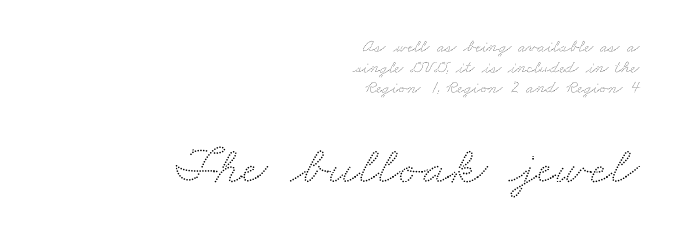
The image shows 55 px wide type; set right-aligned, tight line spacing (1.15x), normal letter spacing, not underlined; the second (bottom) block is 3.06x larger; low stroke contrast and a small x-height.
